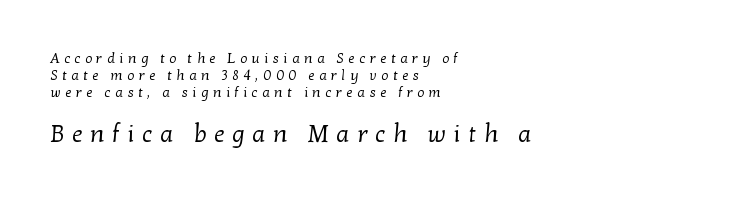
The image shows 24 px text type; set left-aligned, line spacing 1.22x, unusually wide letter spacing (+0.32 em), not underlined; the second (bottom) block is 1.71x larger.
